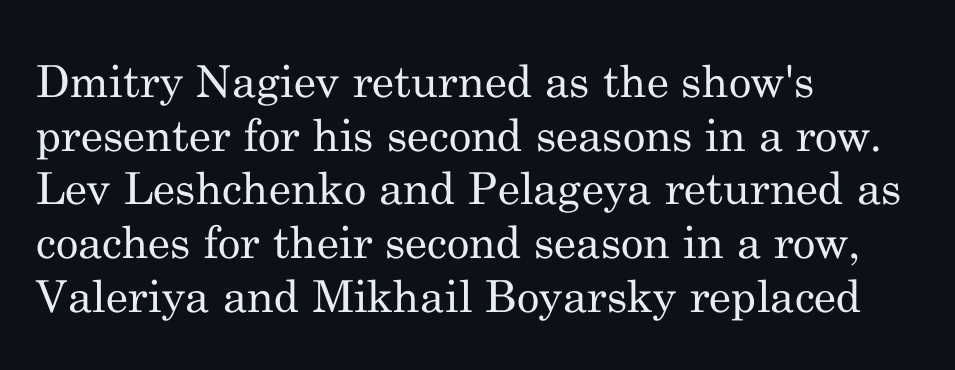
A clean baseline with only descenders dipping below it. The passage is arranged the way most books set body copy — flush left. Italic: no, the glyphs are upright roman. The tracking reads as untouched default to a designer's eye.
